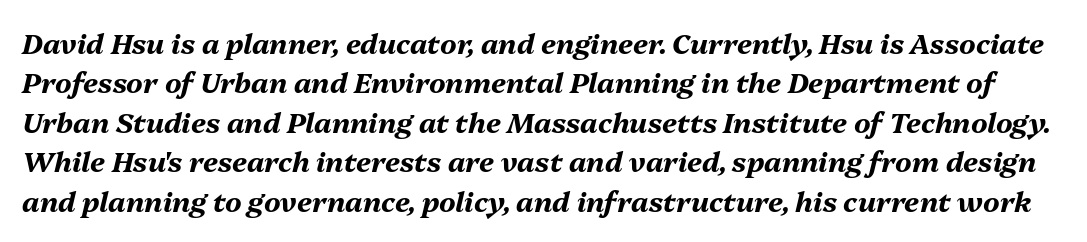
Q: Is the text bold? A: Yes.
Q: Is the text italic (slanted)? A: Yes, it leans right by about 13 degrees.
Q: Is the text underlined? A: No.
Q: Is the spacing between letters normal or unusually wide? A: Normal.
Q: Is the spacing between lines tight, normal or loose? A: Normal.
Q: Width (condensed, normal, or wide)? A: Normal.
Q: Stroke contrast? A: Medium.
Q: x-height? A: Medium.
Q: Monospaced? A: No.
